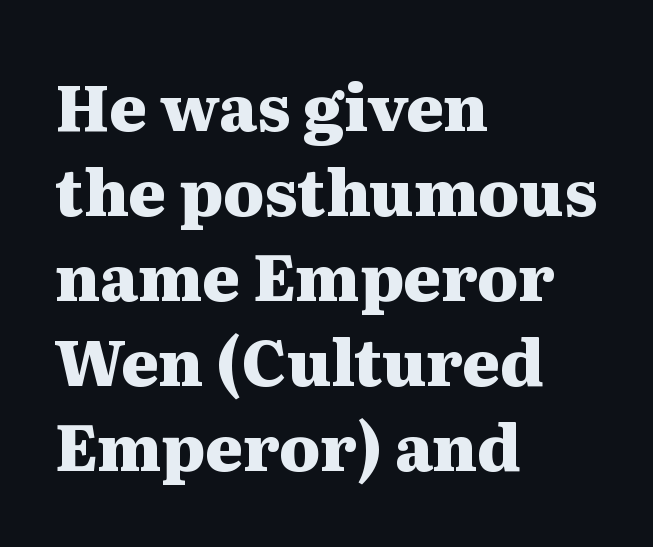
The image shows 64 px heavy, wide serif type, upright; set left-aligned, normal line spacing (1.33x), normal letter spacing, not underlined; medium stroke contrast and a medium x-height.
